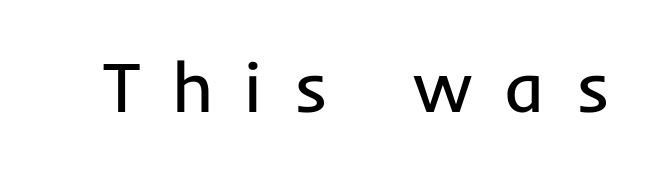
The image shows 71 px regular-weight sans-serif type, upright; set unusually wide letter spacing (+0.43 em), not underlined; low stroke contrast and a medium x-height.
